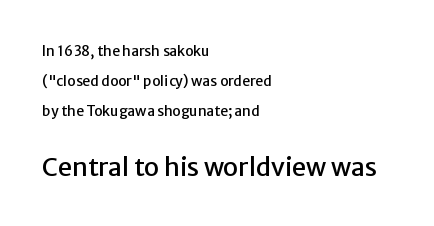
Q: Is the text italic (slanted)? A: No, it is upright.
Q: Is the text underlined? A: No.
Q: How is the paragraph aligned? A: Left-aligned.
Q: Is the spacing between letters normal or unusually wide? A: Normal.
Q: Is the spacing between lines tight, normal or loose? A: Loose.
Q: Which block of text is set in a larger size, the first (top) or the second (bottom)? A: The second (bottom) one.
